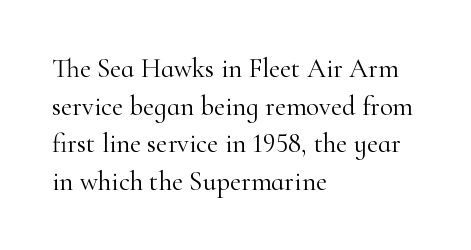
{"italic": "no", "bold": "no", "underline": "no", "align": "left", "line_spacing": "normal", "line_spacing_ratio": 1.39, "letter_spacing": "normal", "letter_spacing_em": 0.0, "glyph_px": 27}
